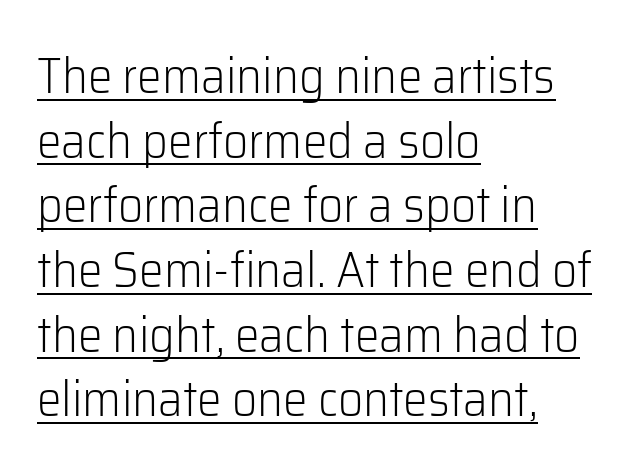
The rendering uses the underline text-decoration. If you drew a line through each stem, it would be perfectly vertical. Looks like regular typesetting: each glyph gets only the width it needs. Examine the stroke ends and you'll find no serifs. Compared with a centered layout, this one pins lines to the left instead. This block has exactly the height ordinary leading produces.
